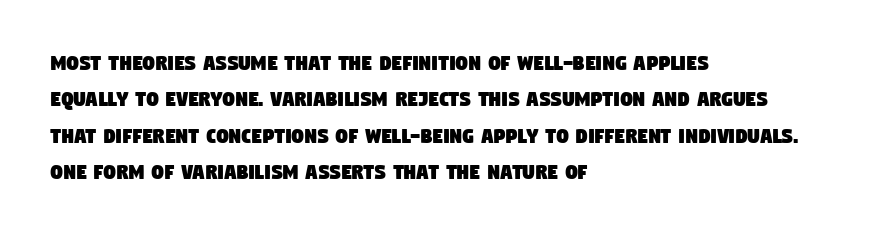
The image shows 24 px text type; set left-aligned, normal line spacing (1.52x), normal letter spacing, not underlined.
